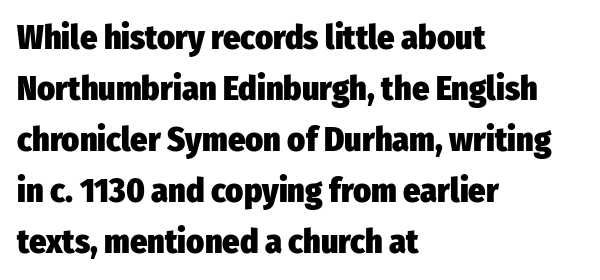
{"serif": "no", "italic": "no", "bold": "yes", "weight": "heavy", "width": "condensed", "stroke_contrast": "low", "x_height": "medium", "monospaced": "no", "underline": "no", "align": "left", "line_spacing": "normal", "line_spacing_ratio": 1.5, "letter_spacing": "normal", "letter_spacing_em": 0.0, "glyph_px": 34}
